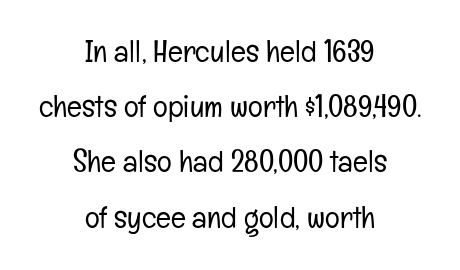
The image shows 31 px light, condensed sans-serif type, upright; set centered, line spacing 1.78x, normal letter spacing, not underlined; low stroke contrast and a medium x-height.
